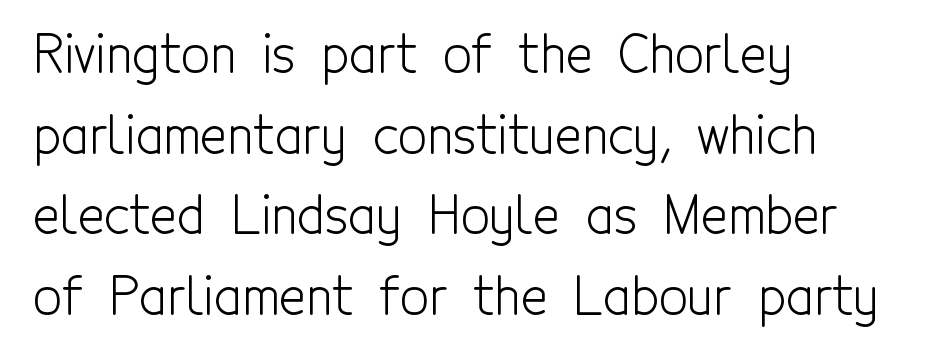
Q: Is the text bold? A: No.
Q: Is the text italic (slanted)? A: No, it is upright.
Q: Is the typeface a serif or a sans-serif typeface? A: Sans-serif.
Q: Is the text underlined? A: No.
Q: How is the paragraph aligned? A: Left-aligned.
Q: Is the spacing between letters normal or unusually wide? A: Normal.
Q: Is the spacing between lines tight, normal or loose? A: Normal.
Q: Width (condensed, normal, or wide)? A: Condensed.
Q: x-height? A: Medium.
Q: Monospaced? A: No.
